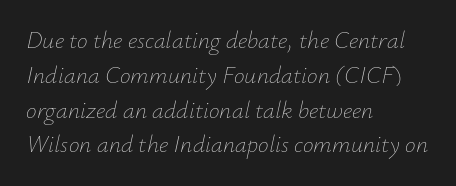
{"italic": "yes", "lean": "right", "slant_degrees": 12, "bold": "no", "underline": "no", "align": "left", "line_spacing": "normal", "line_spacing_ratio": 1.45, "letter_spacing": "normal", "letter_spacing_em": 0.0, "glyph_px": 24}
